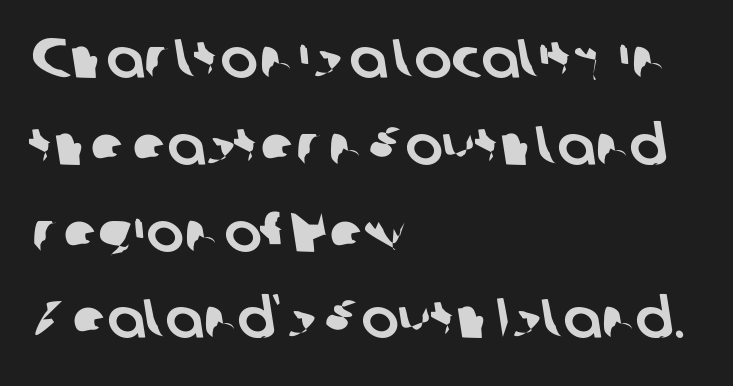
Q: Is the typeface a serif or a sans-serif typeface? A: Sans-serif.
Q: Is the text underlined? A: No.
Q: How is the paragraph aligned? A: Left-aligned.
Q: Is the spacing between letters normal or unusually wide? A: Normal.
Q: Is the spacing between lines tight, normal or loose? A: Normal.
Q: Width (condensed, normal, or wide)? A: Normal.
Q: Stroke contrast? A: Low.
Q: x-height? A: Medium.
Q: Monospaced? A: No.
